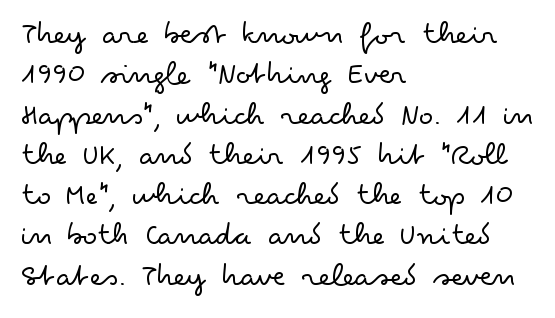
{"serif": "no", "italic": "no", "bold": "no", "weight": "light", "width": "wide", "stroke_contrast": "low", "x_height": "small", "monospaced": "no", "underline": "no", "align": "left", "line_spacing_ratio": 1.22, "letter_spacing": "normal", "letter_spacing_em": 0.0, "glyph_px": 33}
